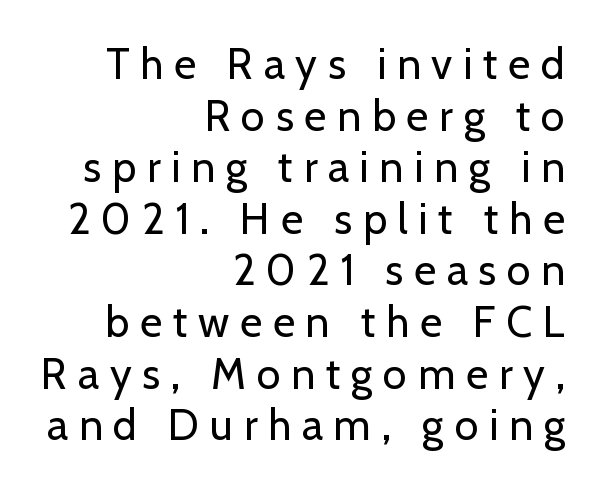
The image shows 43 px regular-weight sans-serif type, upright; set right-aligned, line spacing 1.2x, unusually wide letter spacing (+0.25 em), not underlined; low stroke contrast and a medium x-height.
